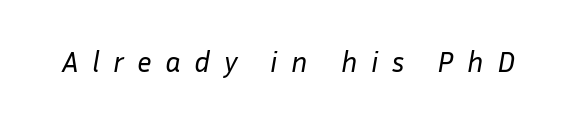
Proportional: the letters do not fall into vertical columns. Honestly, there is no underline to notice here at all. Would a proofreader flag this as italicized? Yes. This reads as an unemphasized weight, regular at the heaviest.
